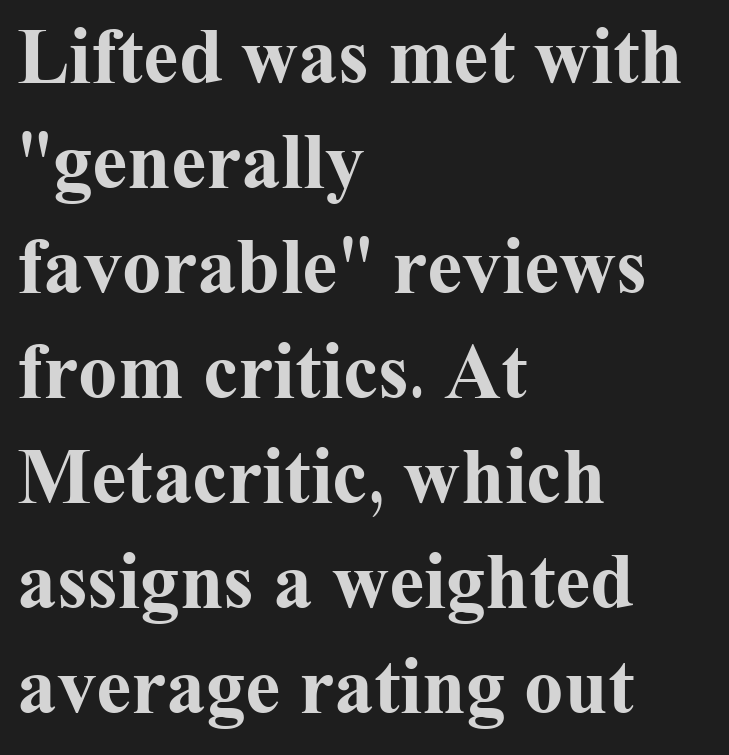
This rendering employs a face with finishing strokes, i.e., a serif. Is there any slant? The stems are plumb. The face used here is proportionally spaced, like ordinary book or web type. These lines carry a lot of weight — the face is fully bold. Where is the straight margin? On the left. The line texture is even and compact thanks to regular tracking.
